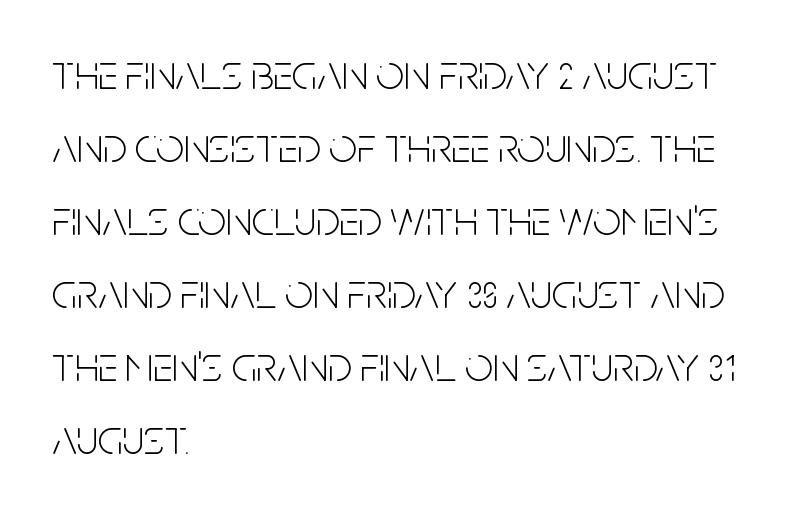
The image shows 49 px light, condensed sans-serif type, upright; set left-aligned, normal line spacing (1.49x), normal letter spacing, not underlined; low stroke contrast and a large x-height.
